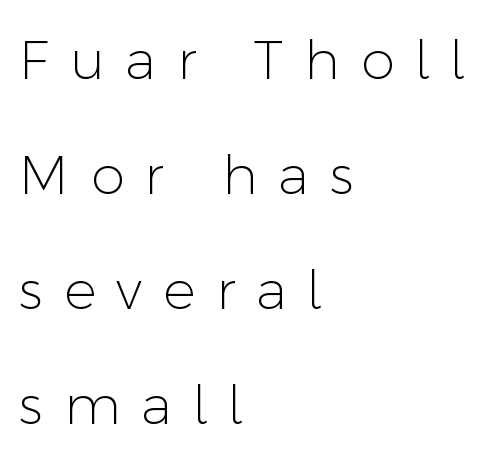
Q: Is the text bold? A: No.
Q: Is the text italic (slanted)? A: No, it is upright.
Q: Is the typeface a serif or a sans-serif typeface? A: Sans-serif.
Q: Is the text underlined? A: No.
Q: How is the paragraph aligned? A: Left-aligned.
Q: Is the spacing between letters normal or unusually wide? A: Unusually wide.
Q: Is the spacing between lines tight, normal or loose? A: Loose.
Q: Width (condensed, normal, or wide)? A: Normal.
Q: Stroke contrast? A: Low.
Q: x-height? A: Medium.
Q: Monospaced? A: No.
